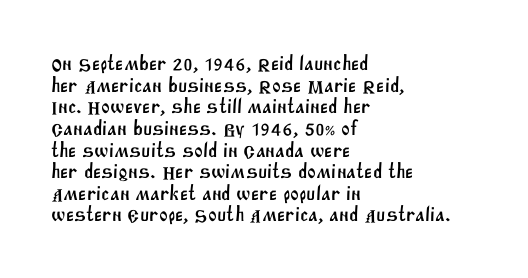
The image shows 21 px text type; set left-aligned, tight line spacing (1.03x), normal letter spacing, not underlined.
